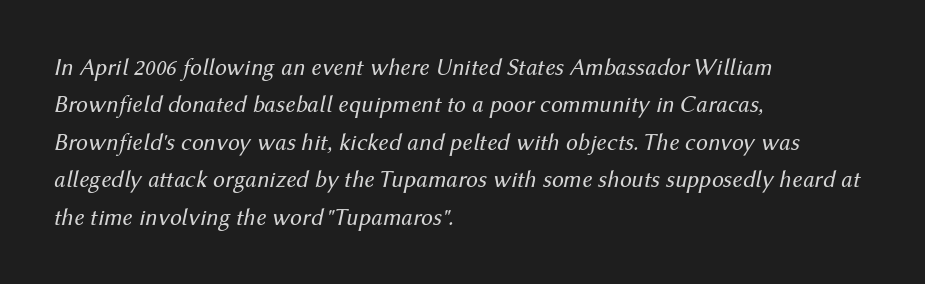
Q: Is the text bold? A: No.
Q: Is the text italic (slanted)? A: Yes, it leans right by about 12 degrees.
Q: Is the text underlined? A: No.
Q: How is the paragraph aligned? A: Left-aligned.
Q: Is the spacing between letters normal or unusually wide? A: Normal.
Q: Is the spacing between lines tight, normal or loose? A: Normal.
